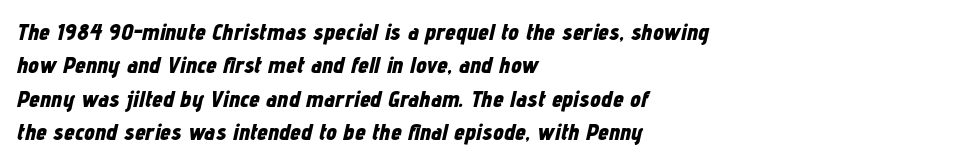
The image shows 24 px bold type, italic (leaning right); set left-aligned, normal line spacing (1.39x), normal letter spacing, not underlined.
